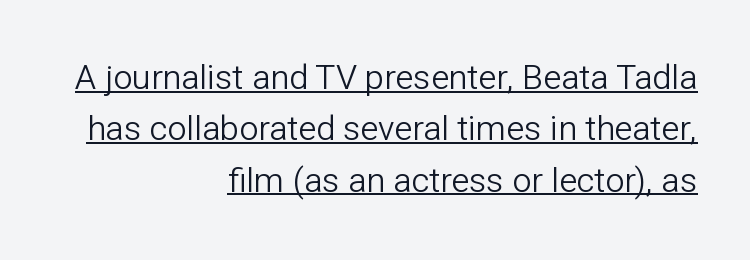
Q: Is the text bold? A: No.
Q: Is the text italic (slanted)? A: No, it is upright.
Q: Is the typeface a serif or a sans-serif typeface? A: Sans-serif.
Q: Is the text underlined? A: Yes.
Q: How is the paragraph aligned? A: Right-aligned.
Q: Is the spacing between letters normal or unusually wide? A: Normal.
Q: Is the spacing between lines tight, normal or loose? A: Normal.
Q: Width (condensed, normal, or wide)? A: Normal.
Q: Stroke contrast? A: Low.
Q: x-height? A: Medium.
Q: Monospaced? A: No.
